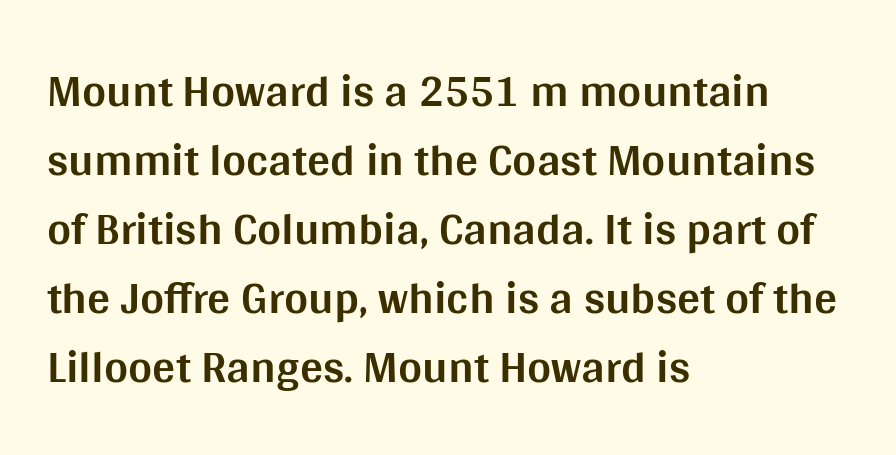
One-word summary of the alignment: left. Stroke thickness is high; the sample reads as a true bold. The passage shown is not underscored anywhere. The passage shown is typed in a proportional face where columns would drift. The type family on display is of the sans-serif kind. Is the letter spacing exaggerated? No — it looks like the ordinary default.
